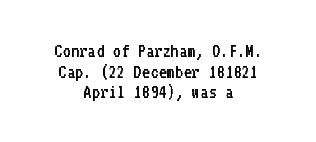
Anything drawn beneath the words? Only blank space. This block would grow much taller if given ordinary leading; it's compressed now. The text block is weighted toward neither margin, spreading evenly from the middle. Default kerning and tracking; the words read as compact shapes.
